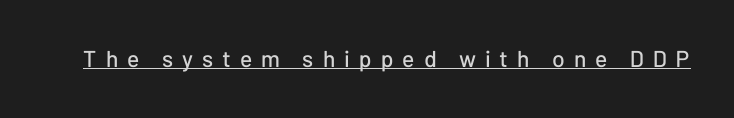
{"italic": "no", "underline": "yes", "letter_spacing": "wide", "letter_spacing_em": 0.39, "glyph_px": 23}
